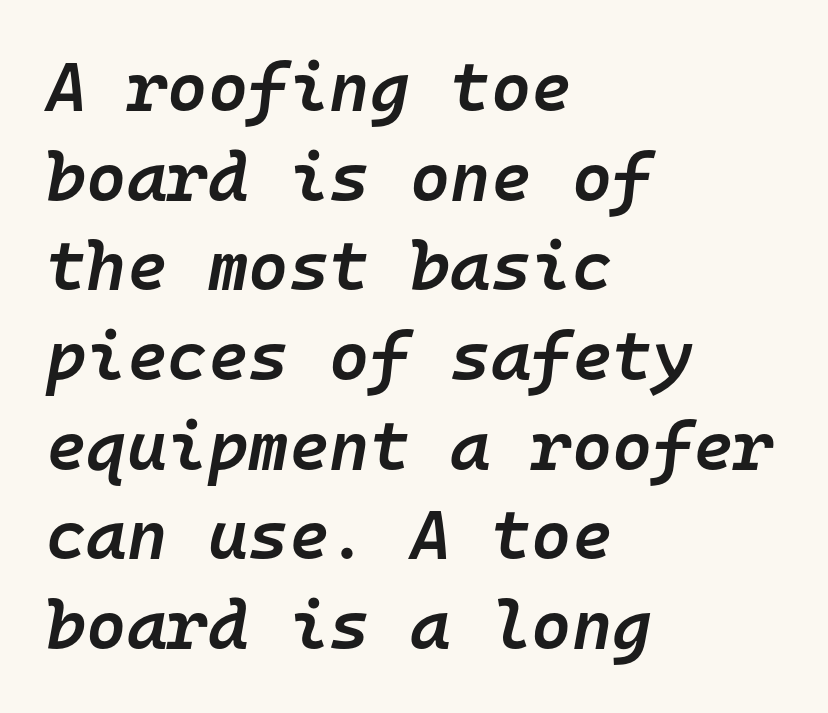
{"italic": "yes", "lean": "right", "slant_degrees": 10, "bold": "semi", "weight": "semibold", "width": "normal", "stroke_contrast": "low", "x_height": "medium", "monospaced": "yes", "underline": "no", "align": "left", "line_spacing": "normal", "line_spacing_ratio": 1.3, "letter_spacing": "normal", "letter_spacing_em": 0.0, "glyph_px": 69}
